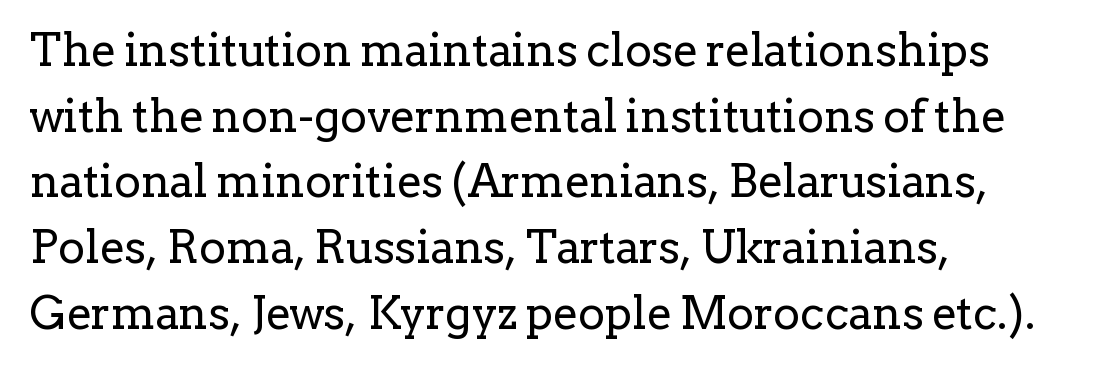
Think of a printed novel: that variable character pitch is what you see here. Style check: upright. Has an underline been added? It has not. This is not heavy type; no bold has been used. Old-style or modern, the face here clearly has serifs. Does the leading feel generous? No, just average.
